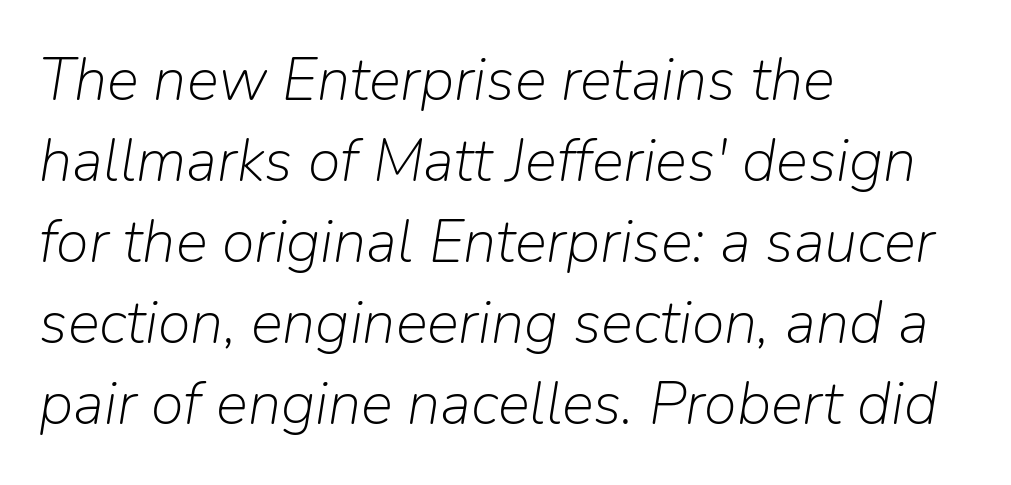
The image shows 60 px light type, italic (leaning right); set left-aligned, normal line spacing (1.35x), normal letter spacing, not underlined; low stroke contrast and a medium x-height.
